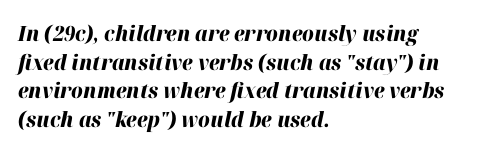
The image shows 21 px bold type, italic (leaning right); set left-aligned, normal line spacing (1.36x), normal letter spacing, not underlined.
